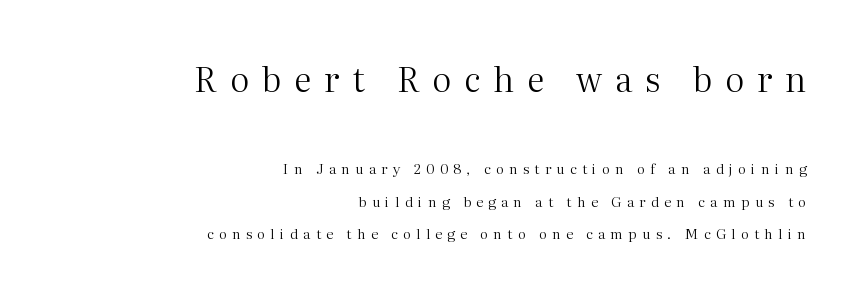
The glyphs in this specimen are seriffed. Visually, the top section dominates because its glyphs are scaled up. The specimen reads as upright at a glance. The font is comparable to plain body text, perhaps lighter. The rendering uses natural spacing where letterforms have individual widths.
